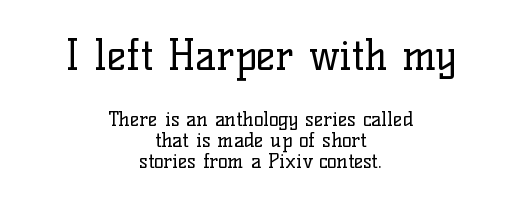
Q: Is the text bold? A: No.
Q: Is the text italic (slanted)? A: No, it is upright.
Q: Is the typeface a serif or a sans-serif typeface? A: Serif.
Q: Is the text underlined? A: No.
Q: How is the paragraph aligned? A: Centered.
Q: Is the spacing between letters normal or unusually wide? A: Normal.
Q: Is the spacing between lines tight, normal or loose? A: Tight.
Q: Which block of text is set in a larger size, the first (top) or the second (bottom)? A: The first (top) one.
Q: Width (condensed, normal, or wide)? A: Normal.
Q: Stroke contrast? A: Low.
Q: x-height? A: Medium.
Q: Monospaced? A: No.
